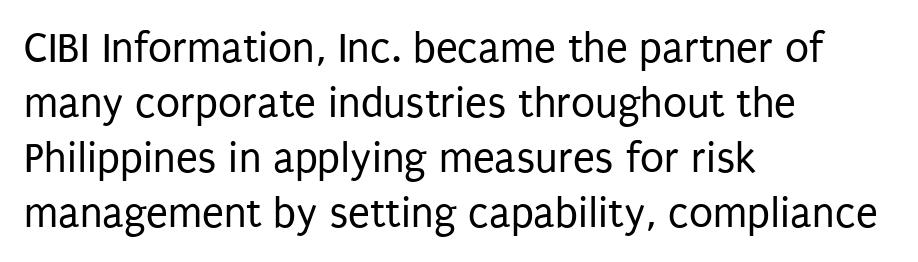
Q: Is the text bold? A: No.
Q: Is the text italic (slanted)? A: No, it is upright.
Q: Is the typeface a serif or a sans-serif typeface? A: Sans-serif.
Q: Is the text underlined? A: No.
Q: How is the paragraph aligned? A: Left-aligned.
Q: Is the spacing between letters normal or unusually wide? A: Normal.
Q: Is the spacing between lines tight, normal or loose? A: Normal.
Q: Width (condensed, normal, or wide)? A: Condensed.
Q: Stroke contrast? A: Low.
Q: x-height? A: Large.
Q: Monospaced? A: No.
